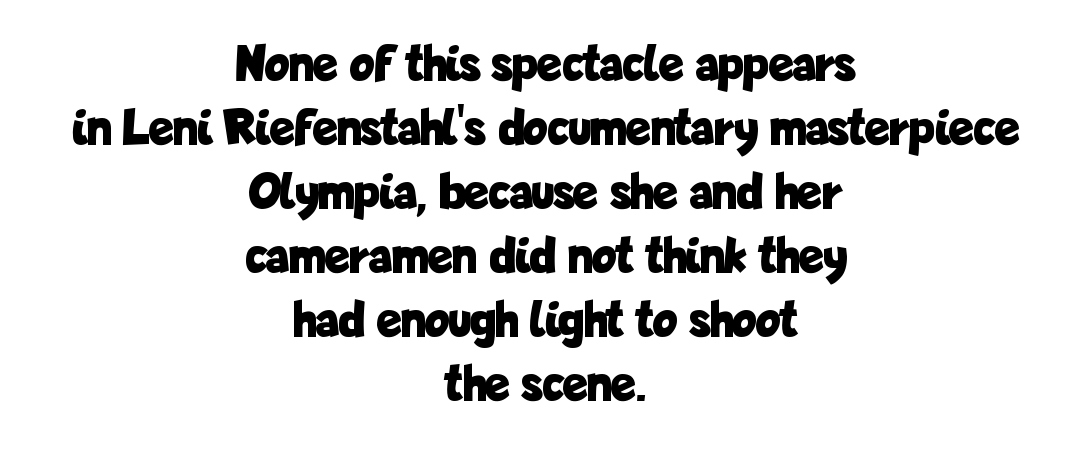
Descenders hang freely into open space. On the weight axis this lands at bold, roughly 700. The passage shown is typed in a proportional face where columns would drift. Designer's note — italics off, roman on. Each word holds together tightly as a unit, with standard inter-letter gaps. The lines in this sample share a center point and differ in where they start and stop.
